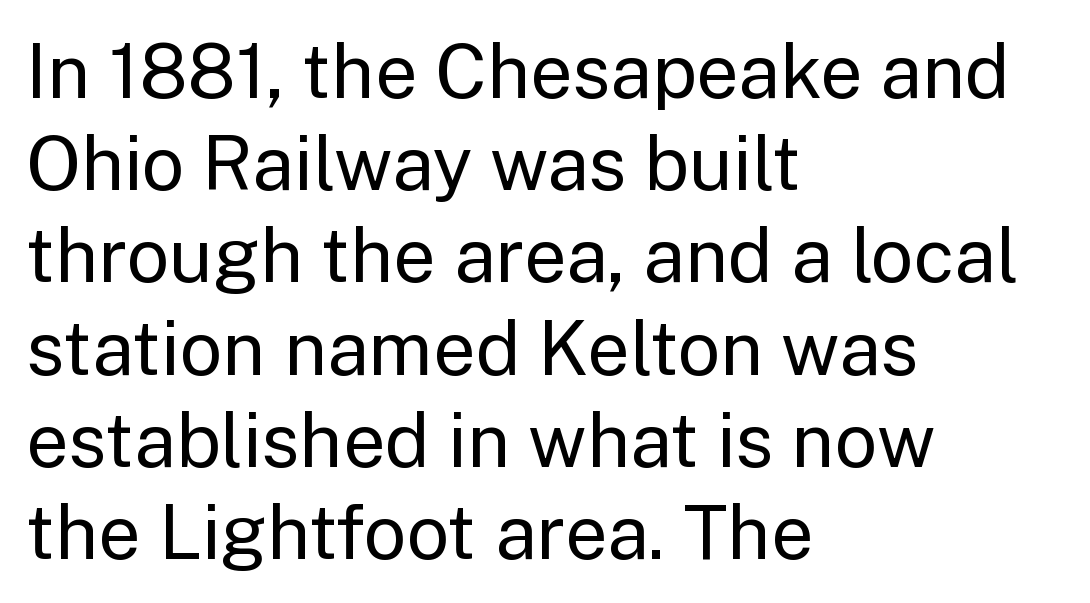
The image shows 75 px regular-weight sans-serif type, upright; set left-aligned, line spacing 1.23x, normal letter spacing, not underlined; low stroke contrast and a medium x-height.
